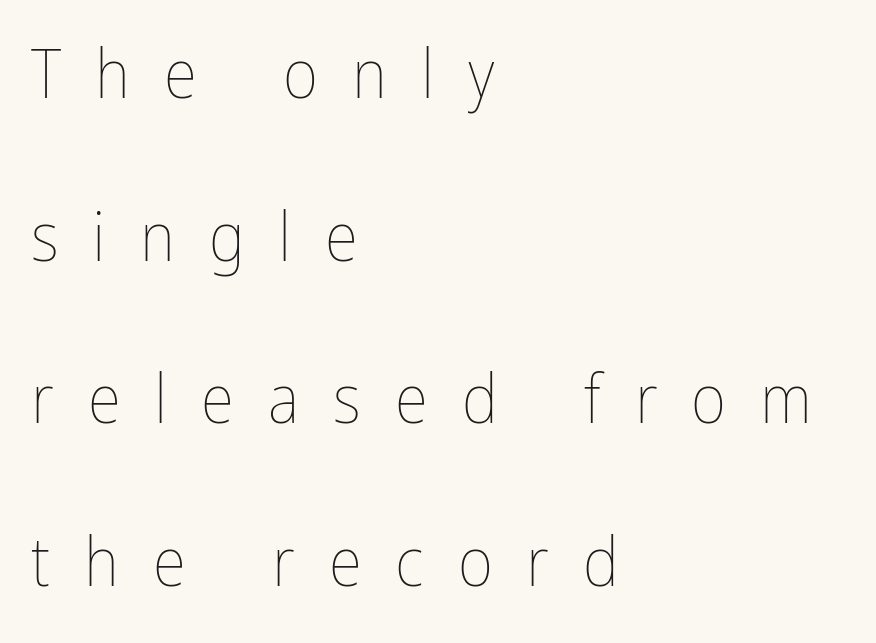
The rendering uses natural spacing where letterforms have individual widths. How are the letters spaced? Widely, with obvious added tracking. A typesetter would mark this as roman, not italic. The text block is weighted toward the left margin, trailing off unevenly rightward. What's the leading like? Stretched, with rows far apart.
